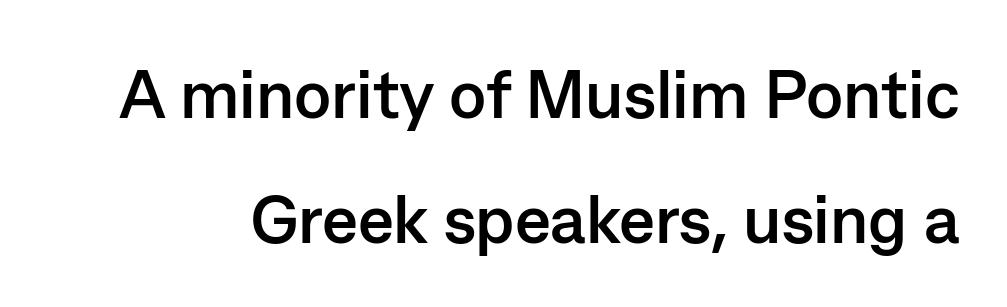
Q: Is the text bold? A: Yes.
Q: Is the text italic (slanted)? A: No, it is upright.
Q: Is the typeface a serif or a sans-serif typeface? A: Sans-serif.
Q: Is the text underlined? A: No.
Q: Is the spacing between letters normal or unusually wide? A: Normal.
Q: Width (condensed, normal, or wide)? A: Normal.
Q: Stroke contrast? A: Low.
Q: x-height? A: Medium.
Q: Monospaced? A: No.
